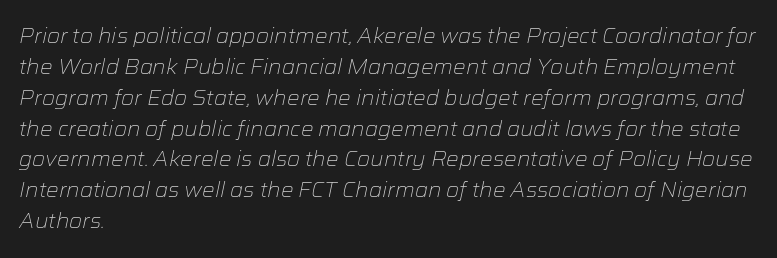
The image shows 21 px text type, italic (leaning right); set left-aligned, normal line spacing (1.47x), normal letter spacing, not underlined.
